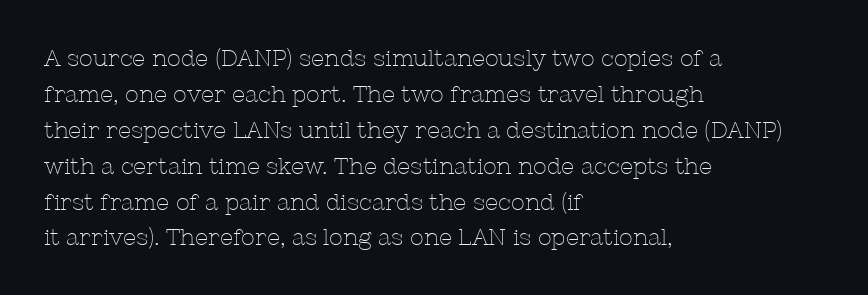
The image shows 23 px text type, upright; set left-aligned, normal line spacing (1.56x), normal letter spacing, not underlined.
